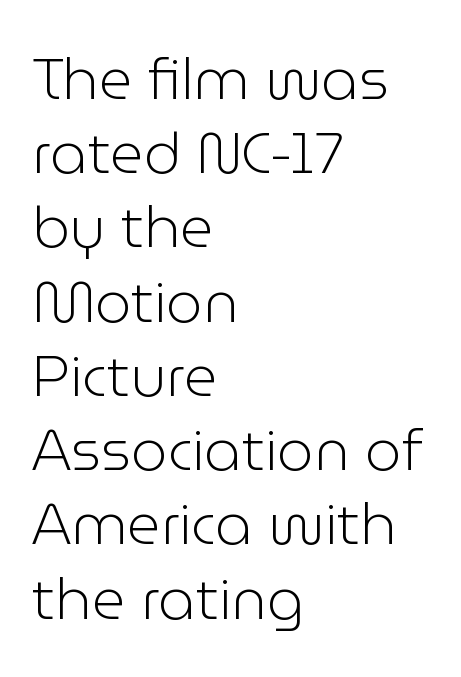
The image shows 58 px light sans-serif type, upright; set left-aligned, normal line spacing (1.28x), normal letter spacing, not underlined; low stroke contrast and a medium x-height.
